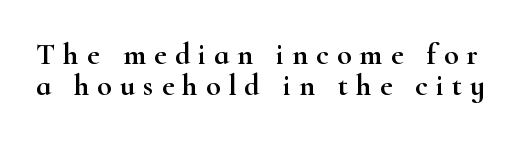
The image shows 30 px wide serif type, upright; set tight line spacing (1.05x), unusually wide letter spacing (+0.27 em), not underlined; high stroke contrast and a small x-height.
